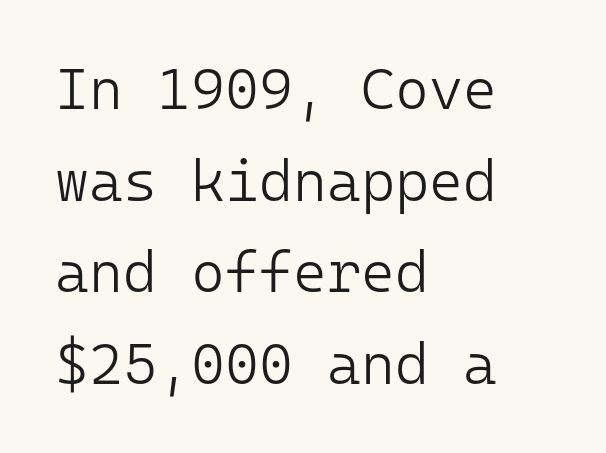
The image shows 58 px light sans-serif type, upright, monospaced; set left-aligned, normal line spacing (1.58x), normal letter spacing, not underlined; low stroke contrast and a medium x-height.
